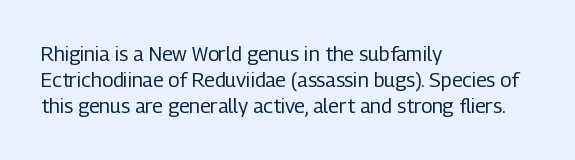
The image shows 20 px text type, upright; set left-aligned, normal line spacing (1.31x), normal letter spacing, not underlined.
